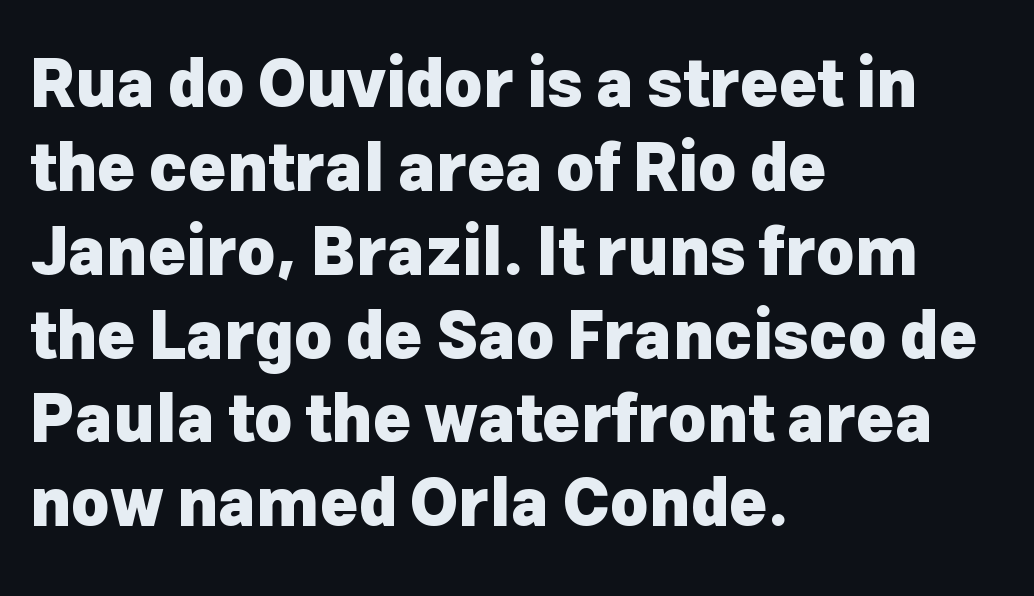
The image shows 65 px heavy sans-serif type, upright; set left-aligned, normal line spacing (1.29x), normal letter spacing, not underlined; low stroke contrast and a medium x-height.
